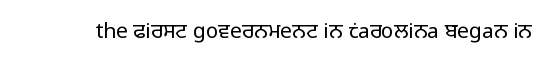
{"italic": "no", "bold": "no", "underline": "no", "letter_spacing": "normal", "letter_spacing_em": 0.0, "glyph_px": 21}
